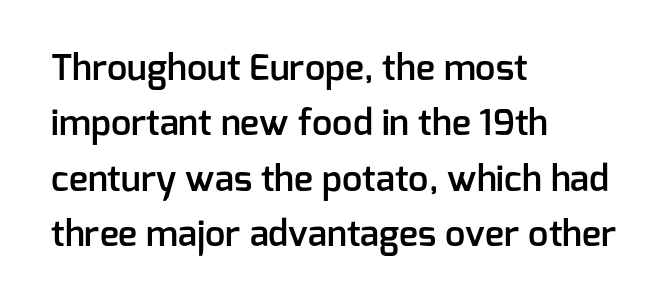
Q: Is the text bold? A: Semi-bold.
Q: Is the text italic (slanted)? A: No, it is upright.
Q: Is the typeface a serif or a sans-serif typeface? A: Sans-serif.
Q: Is the text underlined? A: No.
Q: How is the paragraph aligned? A: Left-aligned.
Q: Is the spacing between letters normal or unusually wide? A: Normal.
Q: Is the spacing between lines tight, normal or loose? A: Normal.
Q: Width (condensed, normal, or wide)? A: Normal.
Q: Stroke contrast? A: Low.
Q: x-height? A: Medium.
Q: Monospaced? A: No.
